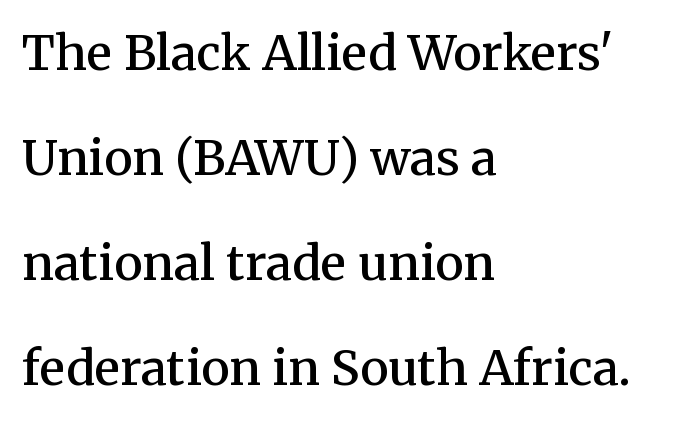
Q: Is the text bold? A: Semi-bold.
Q: Is the text italic (slanted)? A: No, it is upright.
Q: Is the typeface a serif or a sans-serif typeface? A: Serif.
Q: Is the text underlined? A: No.
Q: How is the paragraph aligned? A: Left-aligned.
Q: Is the spacing between letters normal or unusually wide? A: Normal.
Q: Is the spacing between lines tight, normal or loose? A: Loose.
Q: Width (condensed, normal, or wide)? A: Normal.
Q: Stroke contrast? A: Medium.
Q: x-height? A: Medium.
Q: Monospaced? A: No.
